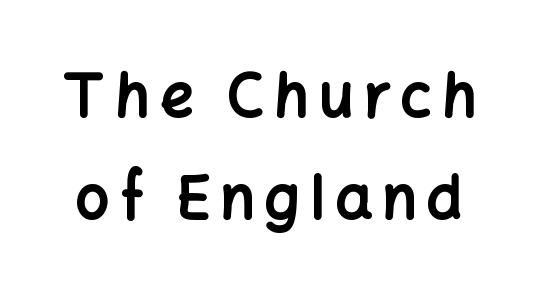
{"serif": "no", "italic": "no", "bold": "yes", "weight": "bold", "width": "normal", "stroke_contrast": "low", "x_height": "medium", "monospaced": "no", "underline": "no", "line_spacing_ratio": 1.73, "glyph_px": 59}
